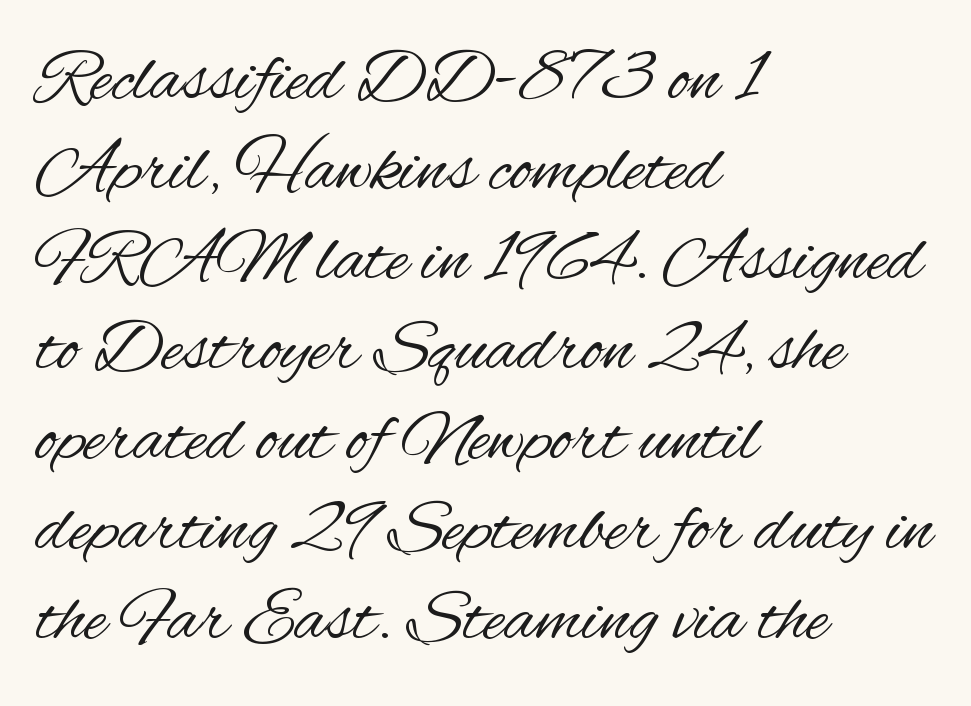
In terms of letterform style, serifs are entirely absent. The rag falls on the right side of this text block. Is this a fixed-width face? No — the glyphs have proportional, varying widths. The face used here is rendered with its standard letterfit. The weight tops out at a normal text grade.
